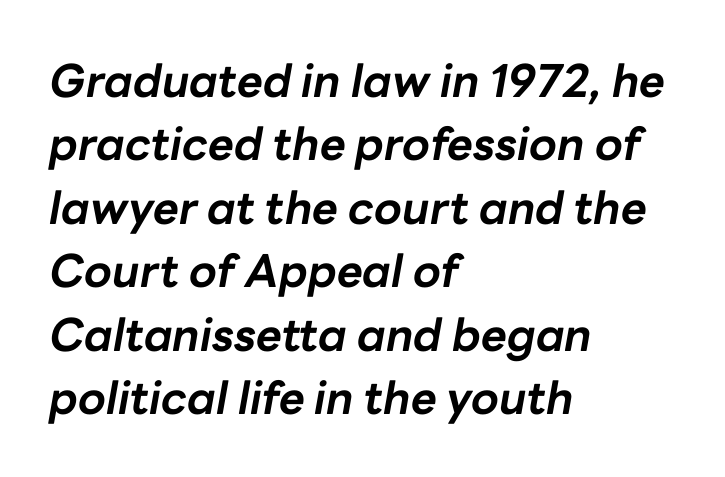
Q: Is the text bold? A: Yes.
Q: Is the text italic (slanted)? A: Yes, it leans right by about 10 degrees.
Q: Is the text underlined? A: No.
Q: How is the paragraph aligned? A: Left-aligned.
Q: Is the spacing between letters normal or unusually wide? A: Normal.
Q: Is the spacing between lines tight, normal or loose? A: Normal.
Q: Width (condensed, normal, or wide)? A: Normal.
Q: Stroke contrast? A: Low.
Q: x-height? A: Medium.
Q: Monospaced? A: No.
